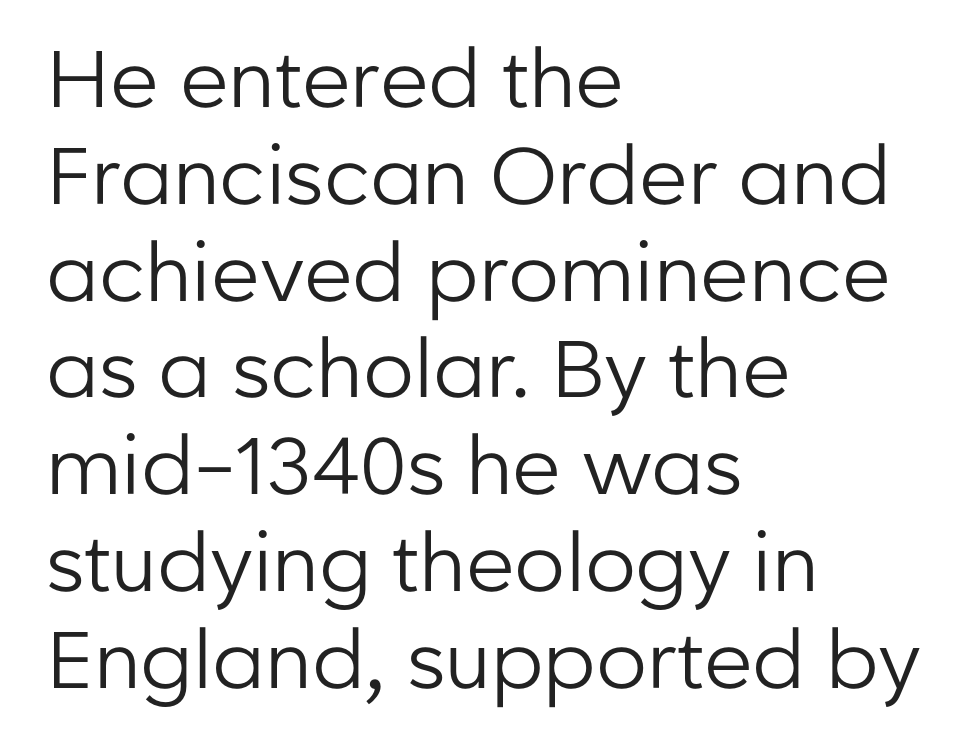
The face used here is proportionally spaced, like ordinary book or web type. Notice how the passage keeps a crisp vertical edge on the left only. The strip under each line holds only bare page. The weight tops out at a normal text grade. Stroke terminals: plain, sans-serif. This is roman type, the default non-slanted kind.
